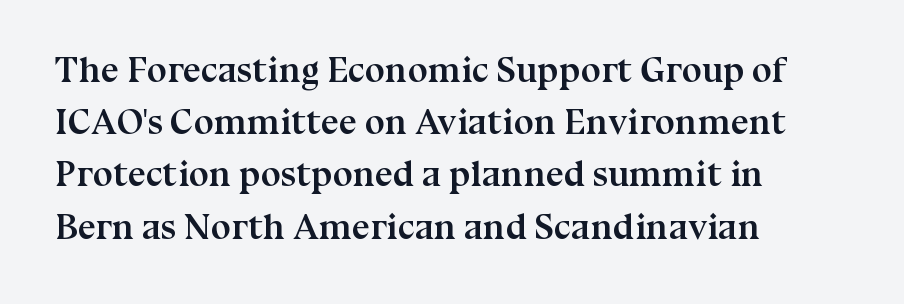
The image shows 36 px semibold serif type, upright; set left-aligned, normal line spacing (1.45x), normal letter spacing, not underlined; medium stroke contrast and a medium x-height.
